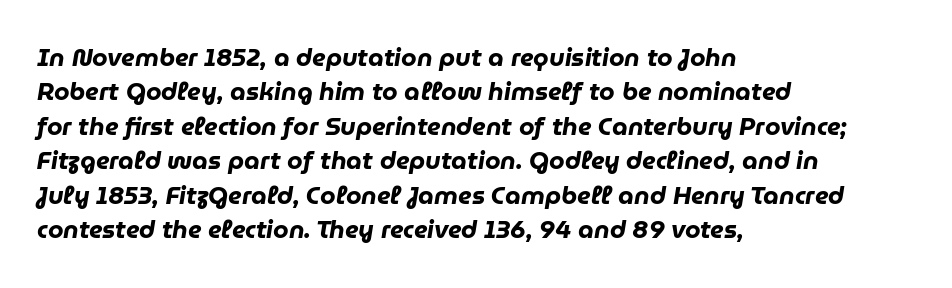
The image shows 25 px bold type, italic (leaning right); set left-aligned, normal line spacing (1.38x), normal letter spacing, not underlined.
